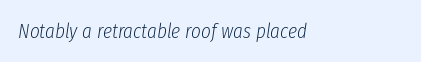
Q: Is the text bold? A: No.
Q: Is the text italic (slanted)? A: Yes, it leans right by about 8 degrees.
Q: Is the text underlined? A: No.
Q: How is the paragraph aligned? A: Left-aligned.
Q: Is the spacing between letters normal or unusually wide? A: Normal.
